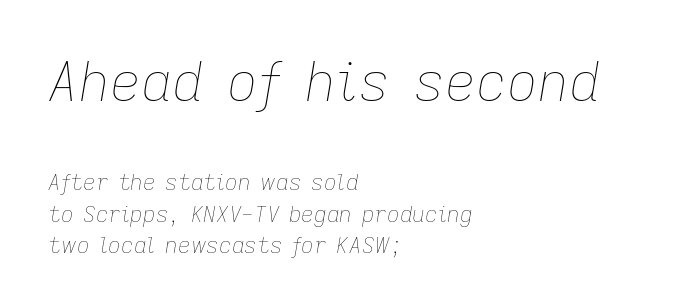
Weight: regular or lighter. Italic: yes, the glyphs are oblique. The typesetter chose a ragged-right arrangement here. The string is rendered with underlining switched off.
